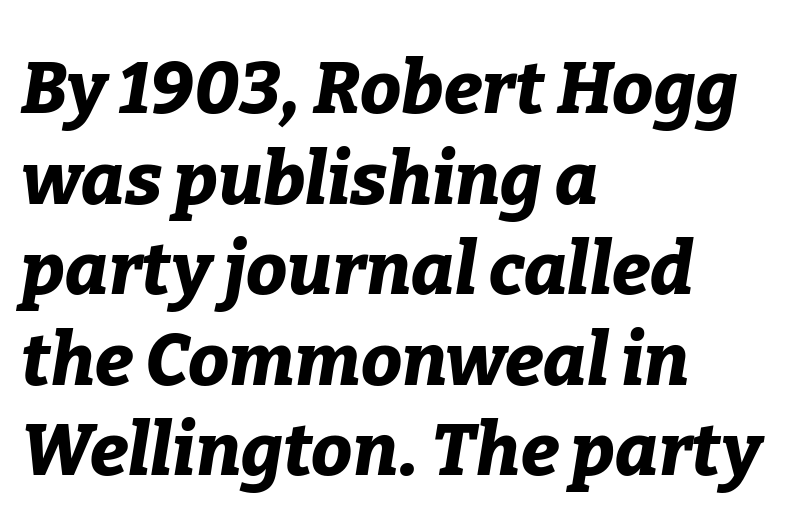
Words float on clear page, feet unadorned. Look at the stroke-to-counter ratio: heavy, a bold. The lettering tilts uniformly, giving the passage an italic look. Caption: multi-line text, flush left, ragged right. Glyph-to-glyph distance matches everyday printed text. Spacing verdict: proportional, widths tailored to each character.
